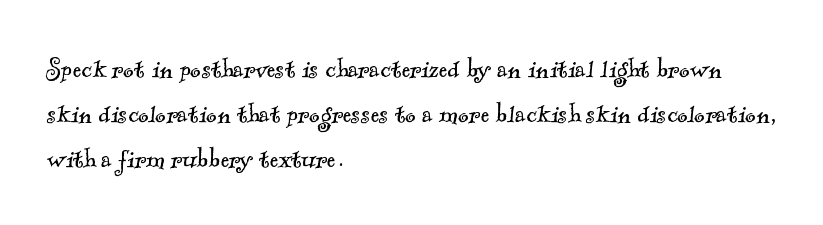
{"serif": "yes", "bold": "no", "weight": "light", "width": "normal", "x_height": "small", "monospaced": "no", "underline": "no", "align": "left", "line_spacing": "normal", "line_spacing_ratio": 1.36, "letter_spacing": "normal", "letter_spacing_em": 0.0, "glyph_px": 33}
